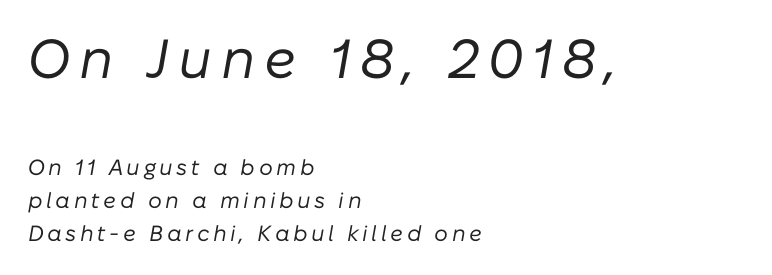
Does the lettering tilt? It does — this is italic. The typesetting does not lean heavy: it is not bold. A typesetter would call this leading conventional body-copy spacing. Nobody drew a line under any word here.
